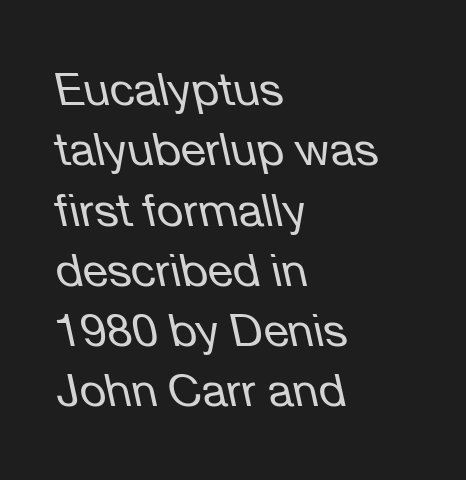
{"italic": "yes", "lean": "left", "slant_degrees": 12, "bold": "no", "weight": "regular", "width": "normal", "stroke_contrast": "low", "x_height": "medium", "monospaced": "no", "underline": "no", "align": "left", "line_spacing": "normal", "line_spacing_ratio": 1.31, "letter_spacing": "normal", "letter_spacing_em": 0.0, "glyph_px": 46}
